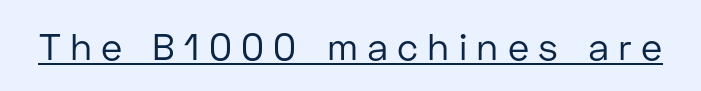
{"serif": "no", "italic": "no", "bold": "no", "weight": "regular", "width": "normal", "stroke_contrast": "low", "x_height": "medium", "monospaced": "no", "underline": "yes", "letter_spacing": "wide", "letter_spacing_em": 0.25, "glyph_px": 37}
